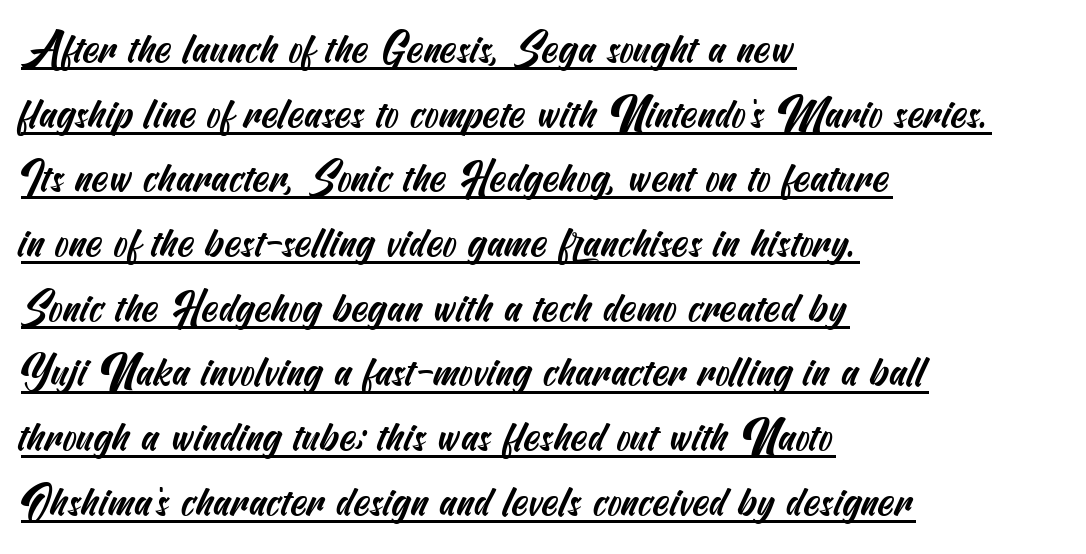
The image shows 42 px condensed sans-serif type; set left-aligned, normal line spacing (1.54x), normal letter spacing, underlined; medium stroke contrast and a small x-height.
